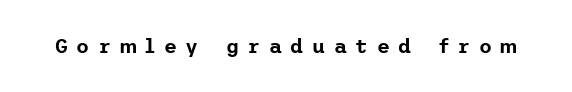
{"italic": "no", "underline": "no", "letter_spacing": "wide", "letter_spacing_em": 0.43, "glyph_px": 20}
